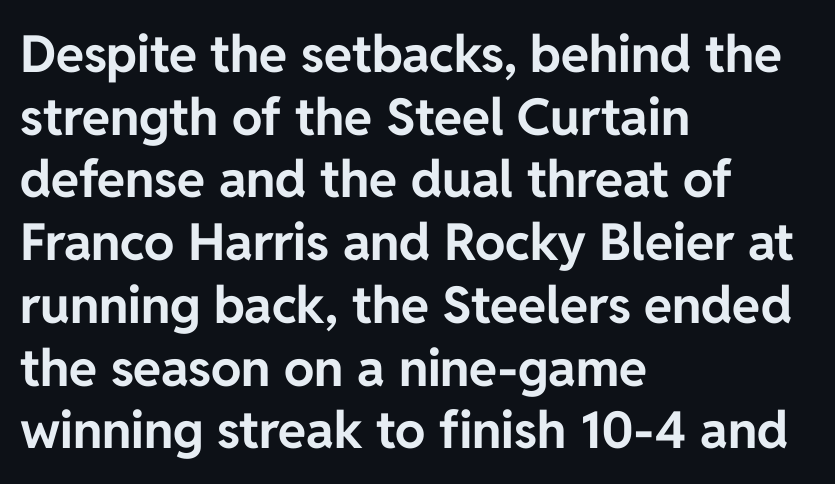
Q: Is the text bold? A: Yes.
Q: Is the text italic (slanted)? A: No, it is upright.
Q: Is the typeface a serif or a sans-serif typeface? A: Sans-serif.
Q: Is the text underlined? A: No.
Q: How is the paragraph aligned? A: Left-aligned.
Q: Is the spacing between letters normal or unusually wide? A: Normal.
Q: Width (condensed, normal, or wide)? A: Normal.
Q: Stroke contrast? A: Low.
Q: x-height? A: Medium.
Q: Monospaced? A: No.
